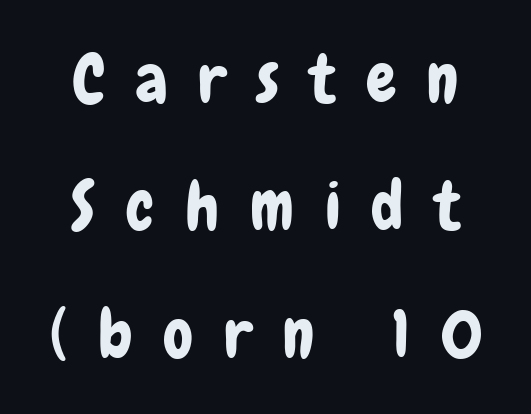
Q: Is the text italic (slanted)? A: No, it is upright.
Q: Is the typeface a serif or a sans-serif typeface? A: Sans-serif.
Q: Is the text underlined? A: No.
Q: How is the paragraph aligned? A: Centered.
Q: Is the spacing between letters normal or unusually wide? A: Unusually wide.
Q: Is the spacing between lines tight, normal or loose? A: Loose.
Q: Width (condensed, normal, or wide)? A: Condensed.
Q: Stroke contrast? A: Low.
Q: x-height? A: Medium.
Q: Monospaced? A: No.
